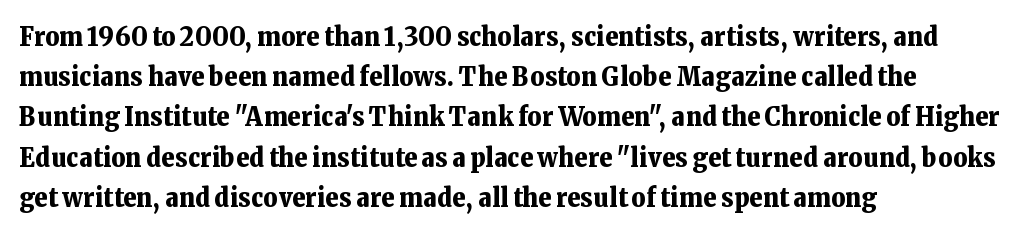
The image shows 27 px bold type, upright; set left-aligned, normal line spacing (1.49x), normal letter spacing, not underlined.
